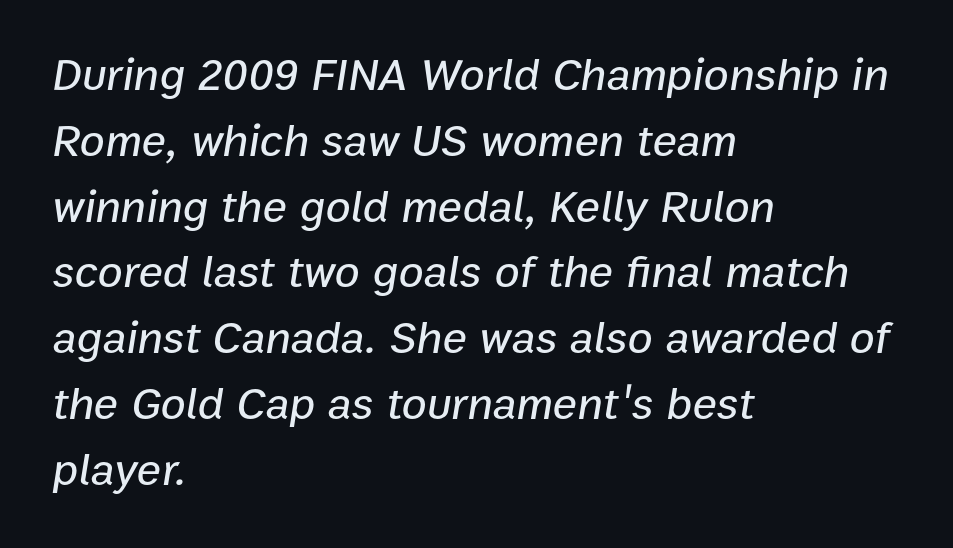
Q: Is the text italic (slanted)? A: Yes, it leans right by about 9 degrees.
Q: Is the text underlined? A: No.
Q: How is the paragraph aligned? A: Left-aligned.
Q: Is the spacing between letters normal or unusually wide? A: Normal.
Q: Is the spacing between lines tight, normal or loose? A: Normal.
Q: Width (condensed, normal, or wide)? A: Normal.
Q: Stroke contrast? A: Low.
Q: x-height? A: Medium.
Q: Monospaced? A: No.
